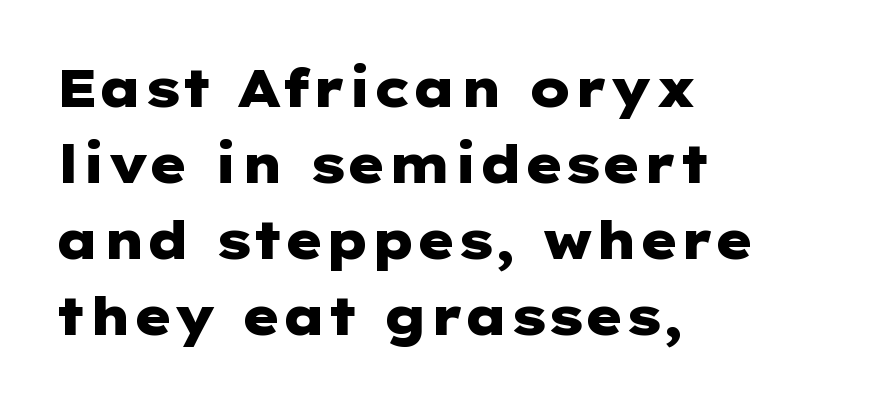
Q: Is the text bold? A: Yes.
Q: Is the text italic (slanted)? A: No, it is upright.
Q: Is the typeface a serif or a sans-serif typeface? A: Sans-serif.
Q: Is the text underlined? A: No.
Q: How is the paragraph aligned? A: Left-aligned.
Q: Is the spacing between letters normal or unusually wide? A: Normal.
Q: Is the spacing between lines tight, normal or loose? A: Normal.
Q: Width (condensed, normal, or wide)? A: Wide.
Q: Stroke contrast? A: Low.
Q: x-height? A: Medium.
